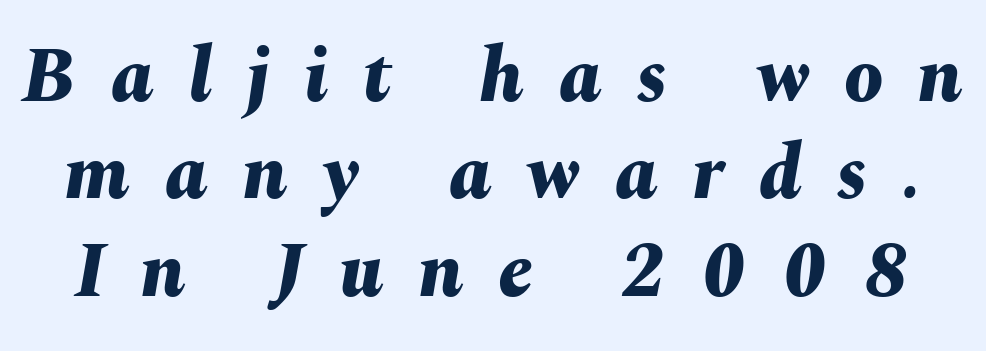
Q: Is the text bold? A: Yes.
Q: Is the text italic (slanted)? A: Yes, it leans right by about 10 degrees.
Q: Is the text underlined? A: No.
Q: Is the spacing between letters normal or unusually wide? A: Unusually wide.
Q: Is the spacing between lines tight, normal or loose? A: Normal.
Q: Width (condensed, normal, or wide)? A: Normal.
Q: Stroke contrast? A: Medium.
Q: x-height? A: Medium.
Q: Monospaced? A: No.
